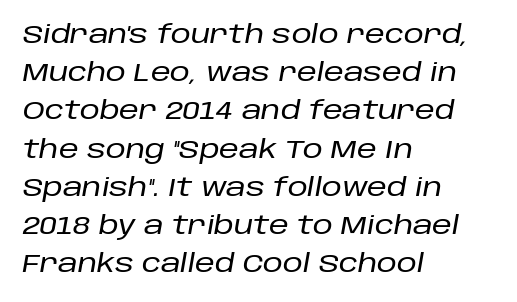
The image shows 25 px text type, italic (leaning right); set left-aligned, normal line spacing (1.53x), normal letter spacing, not underlined.
